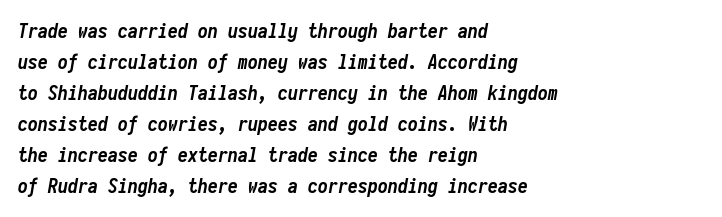
The image shows 20 px bold type, italic (leaning right); set left-aligned, normal line spacing (1.55x), normal letter spacing, not underlined.
